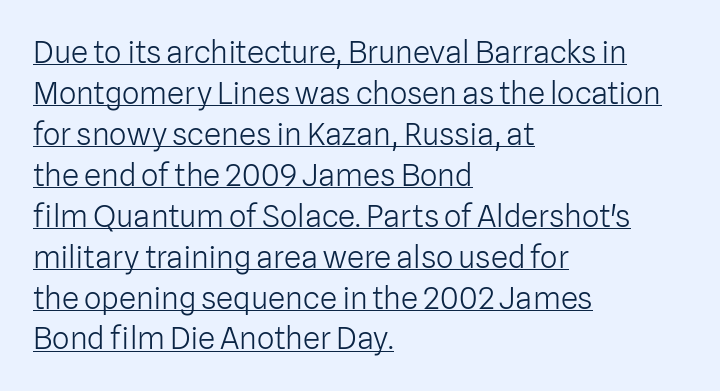
{"serif": "no", "italic": "no", "bold": "no", "weight": "light", "width": "normal", "stroke_contrast": "low", "x_height": "medium", "monospaced": "no", "underline": "yes", "align": "left", "line_spacing": "normal", "line_spacing_ratio": 1.32, "letter_spacing": "normal", "letter_spacing_em": 0.0, "glyph_px": 31}
